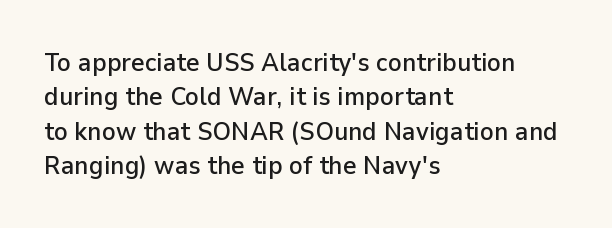
Q: Is the text italic (slanted)? A: No, it is upright.
Q: Is the text underlined? A: No.
Q: How is the paragraph aligned? A: Left-aligned.
Q: Is the spacing between letters normal or unusually wide? A: Normal.
Q: Is the spacing between lines tight, normal or loose? A: Normal.
